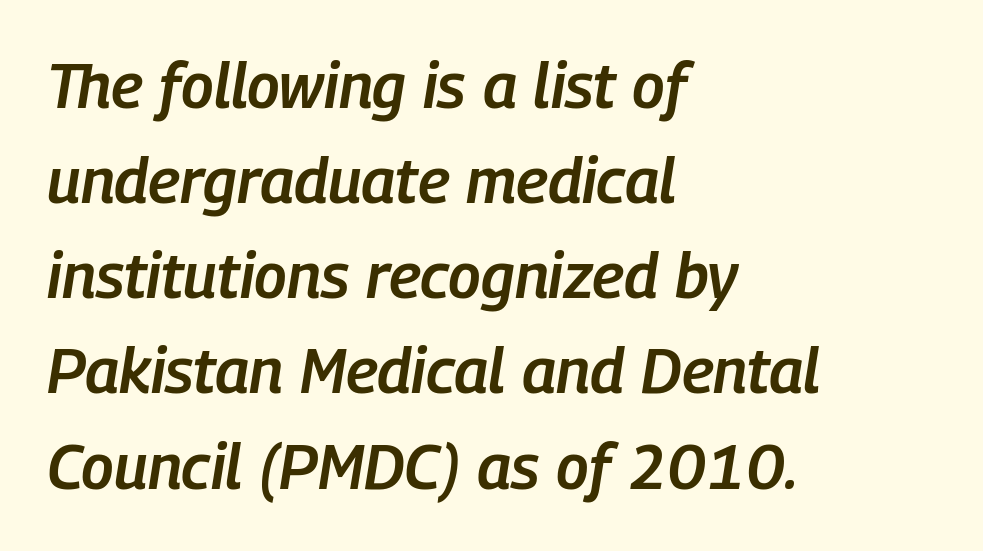
Where is the straight margin? On the left. Quick note: italic. Its strokes are somewhat broadened, the hallmark of semibold type. Varying glyph widths throughout — classic text-font behaviour.
